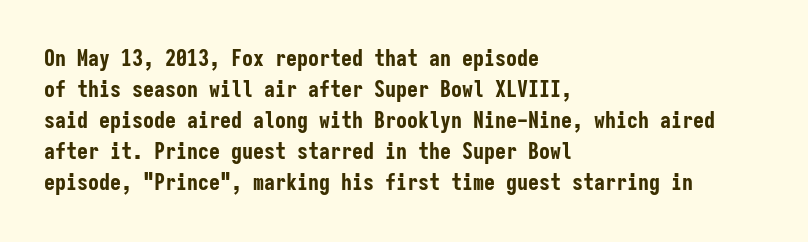
Ordinary non-slanted type is in use. The space between consecutive lines is moderate. The strokes are fattened all the way to bold. No extra tracking has been applied to these lines. Quick note: underline off. The typesetter chose a ragged-right arrangement here.
